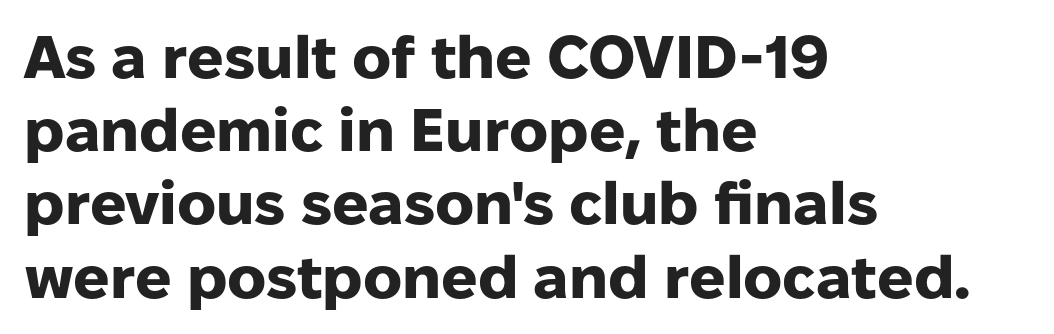
Q: Is the text bold? A: Yes.
Q: Is the text italic (slanted)? A: No, it is upright.
Q: Is the typeface a serif or a sans-serif typeface? A: Sans-serif.
Q: Is the text underlined? A: No.
Q: How is the paragraph aligned? A: Left-aligned.
Q: Is the spacing between letters normal or unusually wide? A: Normal.
Q: Width (condensed, normal, or wide)? A: Normal.
Q: Stroke contrast? A: Low.
Q: x-height? A: Medium.
Q: Monospaced? A: No.
